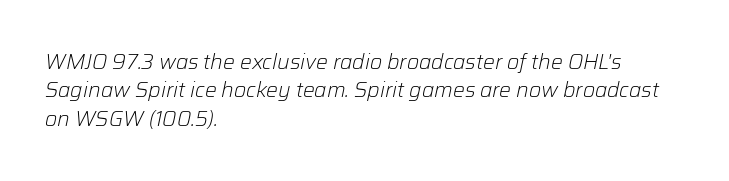
{"italic": "yes", "lean": "right", "slant_degrees": 12, "bold": "no", "underline": "no", "align": "left", "line_spacing": "normal", "line_spacing_ratio": 1.35, "letter_spacing": "normal", "letter_spacing_em": 0.0, "glyph_px": 21}
